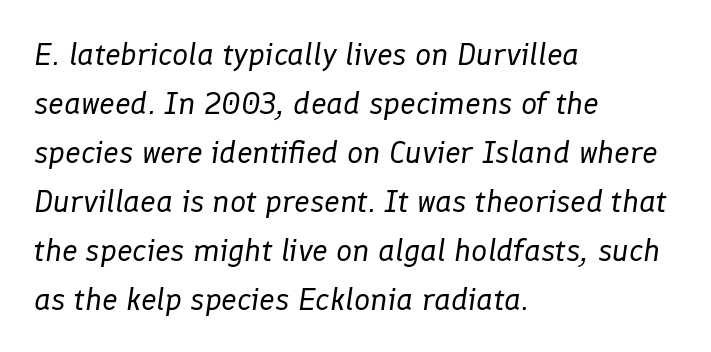
Q: Is the text bold? A: No.
Q: Is the text italic (slanted)? A: Yes, it leans right by about 8 degrees.
Q: Is the text underlined? A: No.
Q: How is the paragraph aligned? A: Left-aligned.
Q: Is the spacing between letters normal or unusually wide? A: Normal.
Q: Is the spacing between lines tight, normal or loose? A: Normal.
Q: Width (condensed, normal, or wide)? A: Normal.
Q: Stroke contrast? A: Low.
Q: x-height? A: Medium.
Q: Monospaced? A: No.
